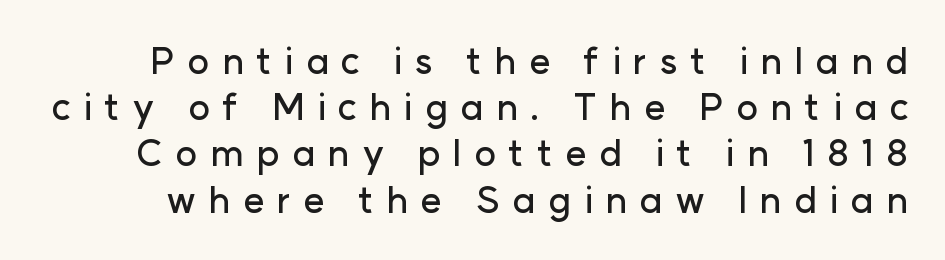
The image shows 37 px sans-serif type, upright; set normal line spacing (1.25x), unusually wide letter spacing (+0.33 em), not underlined; low stroke contrast and a medium x-height.
